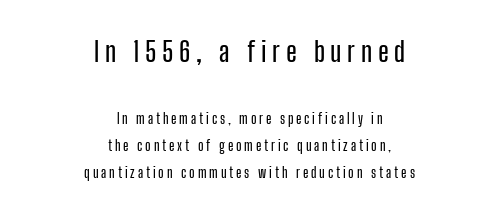
Q: Is the text italic (slanted)? A: No, it is upright.
Q: Is the typeface a serif or a sans-serif typeface? A: Sans-serif.
Q: Is the text underlined? A: No.
Q: How is the paragraph aligned? A: Centered.
Q: Is the spacing between letters normal or unusually wide? A: Unusually wide.
Q: Is the spacing between lines tight, normal or loose? A: Loose.
Q: Which block of text is set in a larger size, the first (top) or the second (bottom)? A: The first (top) one.
Q: Width (condensed, normal, or wide)? A: Condensed.
Q: Stroke contrast? A: Low.
Q: x-height? A: Medium.
Q: Monospaced? A: No.
